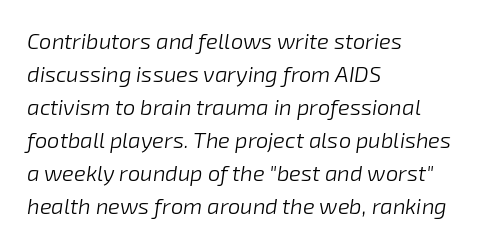
The image shows 22 px text type, italic (leaning right); set left-aligned, normal line spacing (1.5x), normal letter spacing, not underlined.
